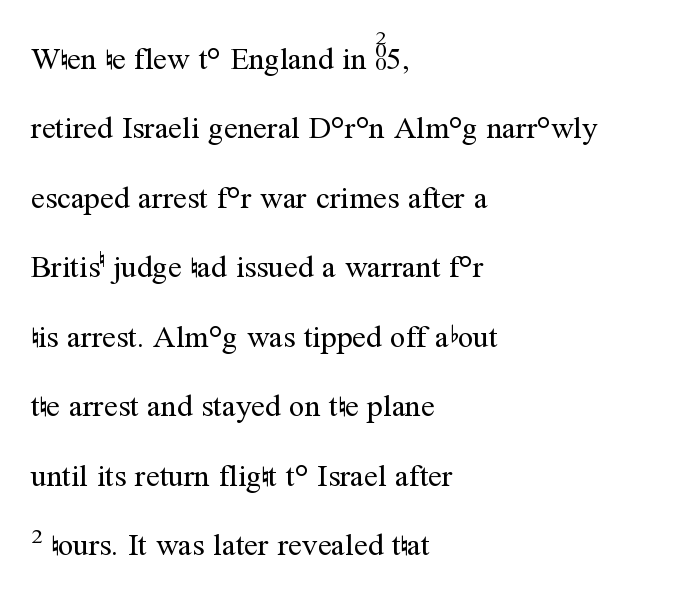
Q: Is the text bold? A: No.
Q: Is the text italic (slanted)? A: No, it is upright.
Q: Is the typeface a serif or a sans-serif typeface? A: Serif.
Q: Is the text underlined? A: No.
Q: How is the paragraph aligned? A: Left-aligned.
Q: Is the spacing between letters normal or unusually wide? A: Normal.
Q: Is the spacing between lines tight, normal or loose? A: Loose.
Q: Width (condensed, normal, or wide)? A: Normal.
Q: Stroke contrast? A: Medium.
Q: x-height? A: Medium.
Q: Monospaced? A: No.
